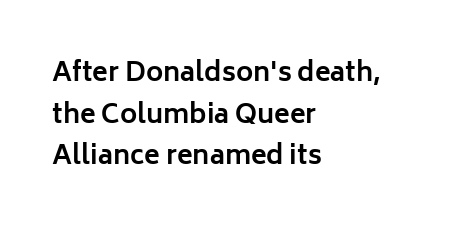
Q: Is the text bold? A: Yes.
Q: Is the text italic (slanted)? A: No, it is upright.
Q: Is the text underlined? A: No.
Q: How is the paragraph aligned? A: Left-aligned.
Q: Is the spacing between letters normal or unusually wide? A: Normal.
Q: Is the spacing between lines tight, normal or loose? A: Normal.
